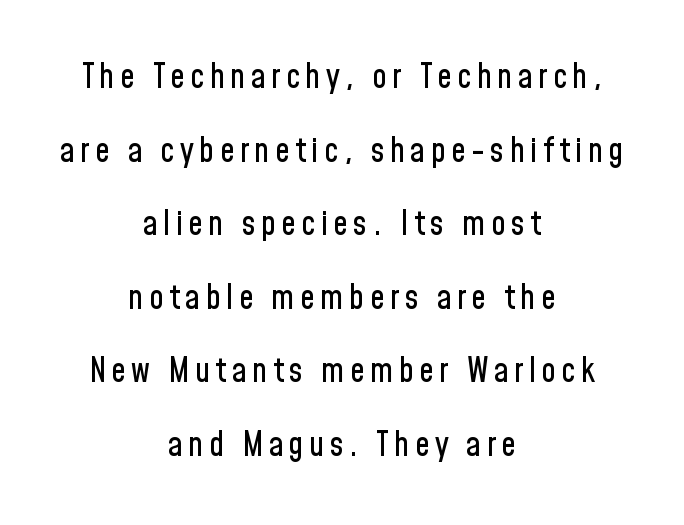
Q: Is the text italic (slanted)? A: No, it is upright.
Q: Is the typeface a serif or a sans-serif typeface? A: Sans-serif.
Q: Is the text underlined? A: No.
Q: How is the paragraph aligned? A: Centered.
Q: Is the spacing between lines tight, normal or loose? A: Loose.
Q: Width (condensed, normal, or wide)? A: Condensed.
Q: Stroke contrast? A: Low.
Q: x-height? A: Medium.
Q: Monospaced? A: No.
